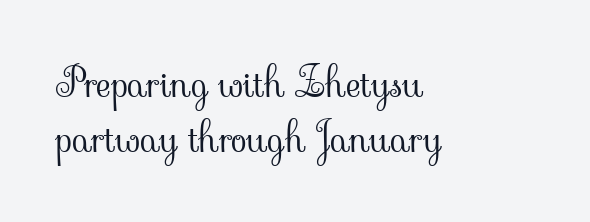
The image shows 41 px light serif type, upright; set left-aligned, normal line spacing (1.33x), normal letter spacing, not underlined; low stroke contrast and a small x-height.
